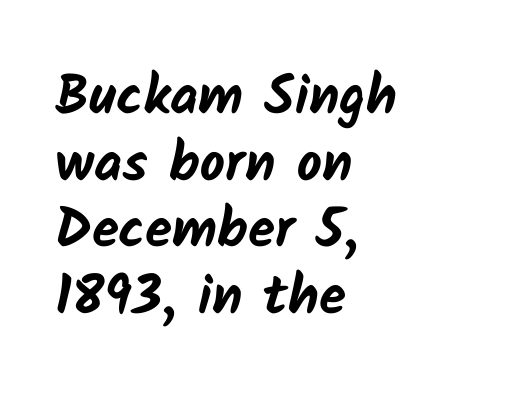
{"serif": "no", "bold": "yes", "weight": "bold", "width": "normal", "stroke_contrast": "low", "x_height": "medium", "monospaced": "no", "underline": "no", "align": "left", "line_spacing_ratio": 1.21, "letter_spacing": "normal", "letter_spacing_em": 0.0, "glyph_px": 55}
